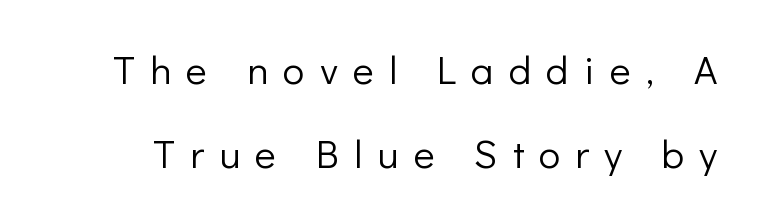
The image shows 40 px light sans-serif type, upright; set loose line spacing (2.11x), unusually wide letter spacing (+0.38 em), not underlined; low stroke contrast and a medium x-height.
